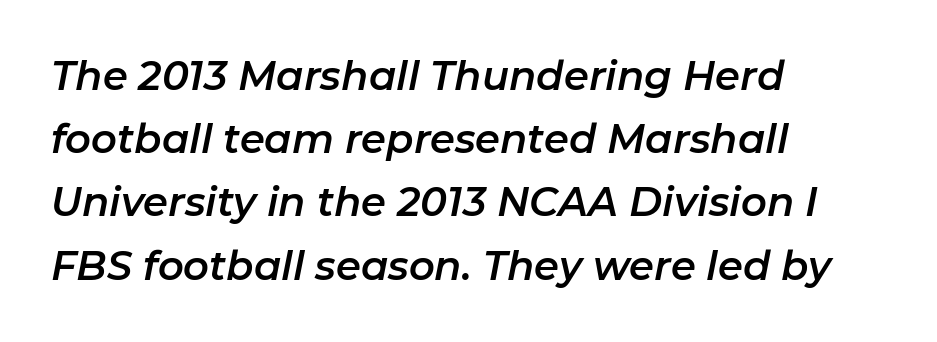
The image shows 40 px text type, italic (leaning right); set left-aligned, normal line spacing (1.58x), normal letter spacing, not underlined; low stroke contrast and a medium x-height.
